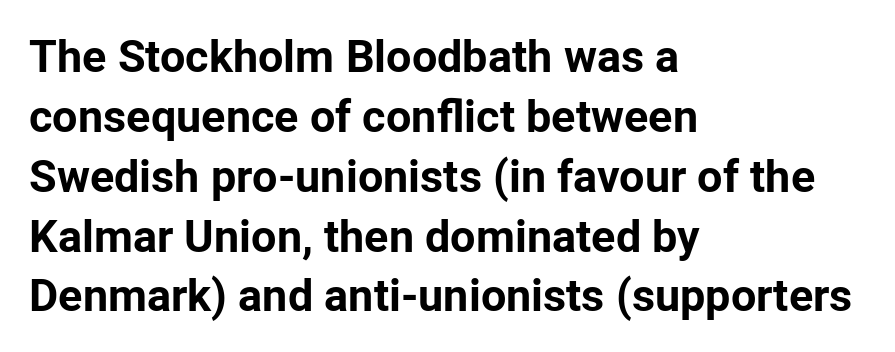
The image shows 45 px bold sans-serif type, upright; set left-aligned, normal line spacing (1.33x), normal letter spacing, not underlined; low stroke contrast and a medium x-height.
